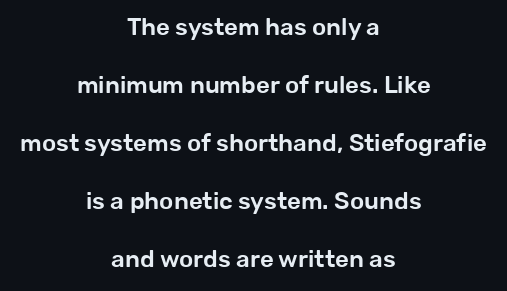
Q: Is the text italic (slanted)? A: No, it is upright.
Q: Is the text underlined? A: No.
Q: How is the paragraph aligned? A: Centered.
Q: Is the spacing between letters normal or unusually wide? A: Normal.
Q: Is the spacing between lines tight, normal or loose? A: Loose.
